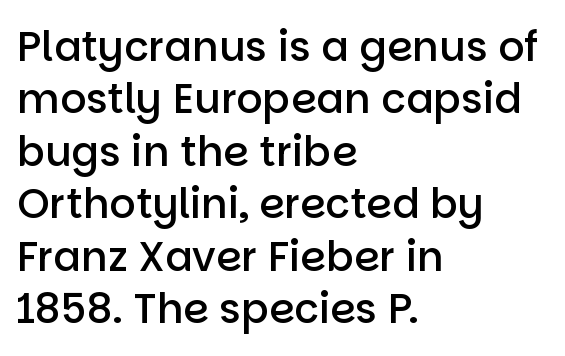
The image shows 41 px semibold sans-serif type, upright; set left-aligned, normal line spacing (1.28x), normal letter spacing, not underlined; low stroke contrast and a large x-height.
